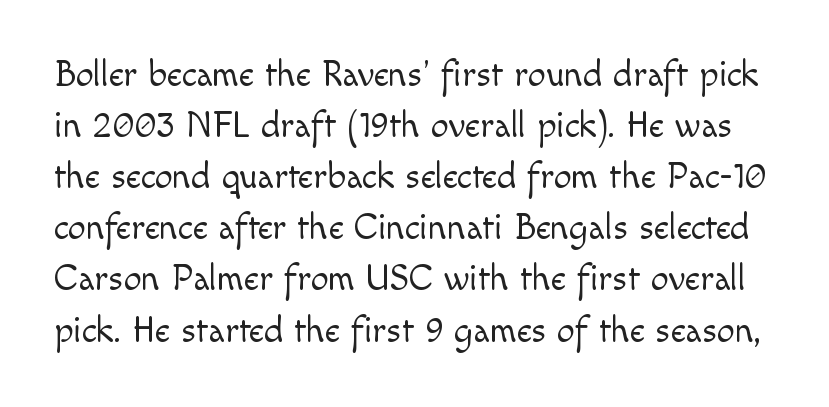
{"serif": "no", "italic": "no", "bold": "no", "weight": "light", "width": "normal", "x_height": "small", "monospaced": "no", "underline": "no", "line_spacing": "normal", "line_spacing_ratio": 1.42, "letter_spacing": "normal", "letter_spacing_em": 0.0, "glyph_px": 36}
